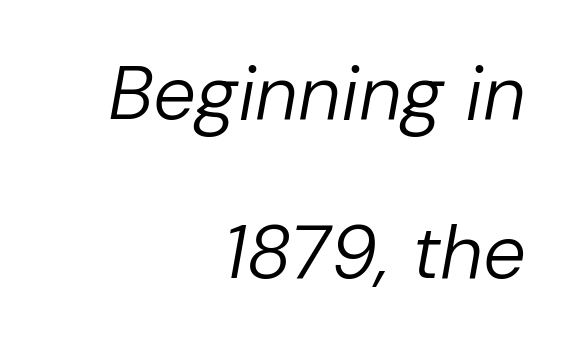
{"italic": "yes", "lean": "right", "slant_degrees": 10, "bold": "no", "weight": "regular", "width": "normal", "stroke_contrast": "low", "x_height": "medium", "monospaced": "no", "underline": "no", "align": "right", "line_spacing": "loose", "line_spacing_ratio": 2.09, "letter_spacing": "normal", "letter_spacing_em": 0.0, "glyph_px": 76}
